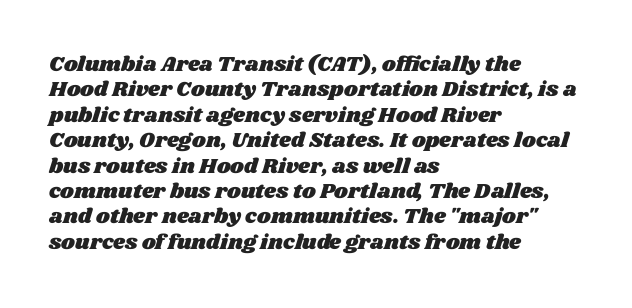
{"underline": "no", "align": "left", "line_spacing_ratio": 1.21, "letter_spacing": "normal", "letter_spacing_em": 0.0, "glyph_px": 21}
